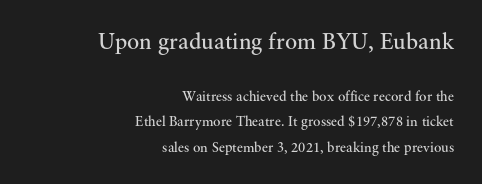
The lines are quadded right. The rendering shrinks the type as you move from the upper chunk to the lower. Is this a heavy cut? Hardly; it is regular or lighter. The lettering stays uniformly vertical, giving the passage a roman look.
